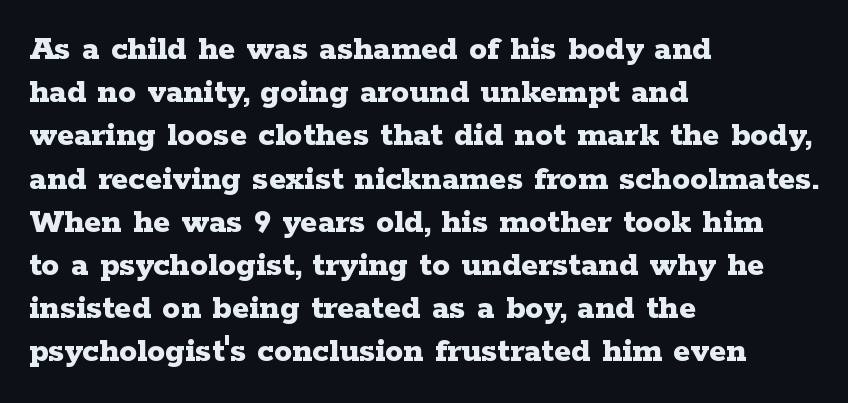
Q: Is the text bold? A: Yes.
Q: Is the text italic (slanted)? A: No, it is upright.
Q: Is the typeface a serif or a sans-serif typeface? A: Serif.
Q: Is the text underlined? A: No.
Q: How is the paragraph aligned? A: Left-aligned.
Q: Is the spacing between letters normal or unusually wide? A: Normal.
Q: Width (condensed, normal, or wide)? A: Wide.
Q: Stroke contrast? A: Low.
Q: x-height? A: Medium.
Q: Monospaced? A: No.
